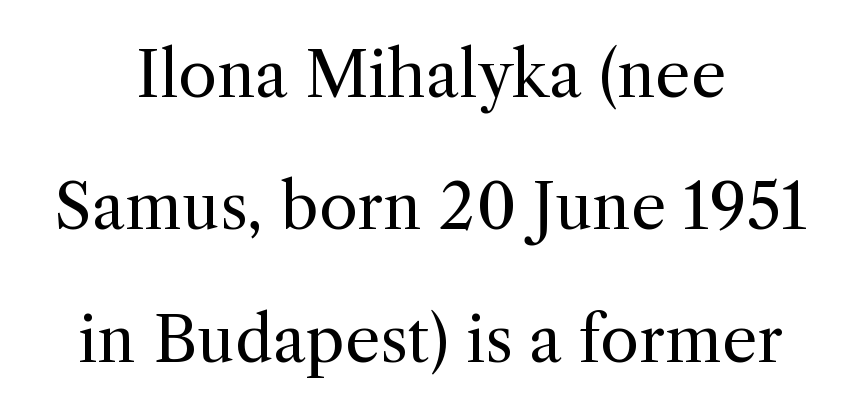
The image shows 63 px regular-weight serif type, upright; set centered, loose line spacing (2.1x), normal letter spacing, not underlined; a medium x-height.
